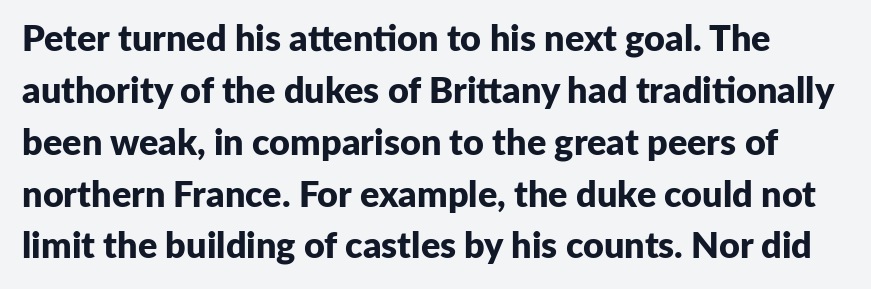
Are there feet on the stems? There aren't — it's a sans. The face used here is proportionally spaced, like ordinary book or web type. Does the lettering tilt? It doesn't — this is upright. Anything drawn beneath the words? Only blank space.
